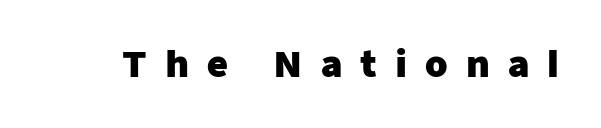
Q: Is the text bold? A: Yes.
Q: Is the text italic (slanted)? A: No, it is upright.
Q: Is the typeface a serif or a sans-serif typeface? A: Sans-serif.
Q: Is the text underlined? A: No.
Q: Is the spacing between letters normal or unusually wide? A: Unusually wide.
Q: Width (condensed, normal, or wide)? A: Normal.
Q: Stroke contrast? A: Low.
Q: x-height? A: Medium.
Q: Monospaced? A: No.
